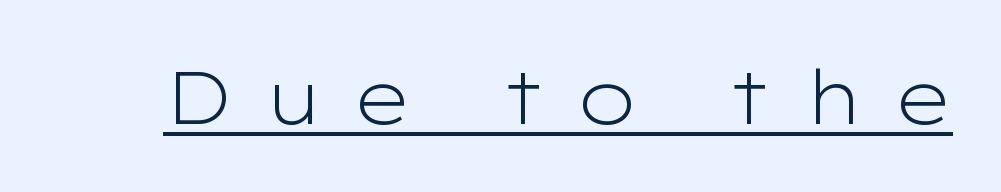
The image shows 75 px light, wide sans-serif type, upright; set unusually wide letter spacing (+0.4 em), underlined; low stroke contrast and a medium x-height.
